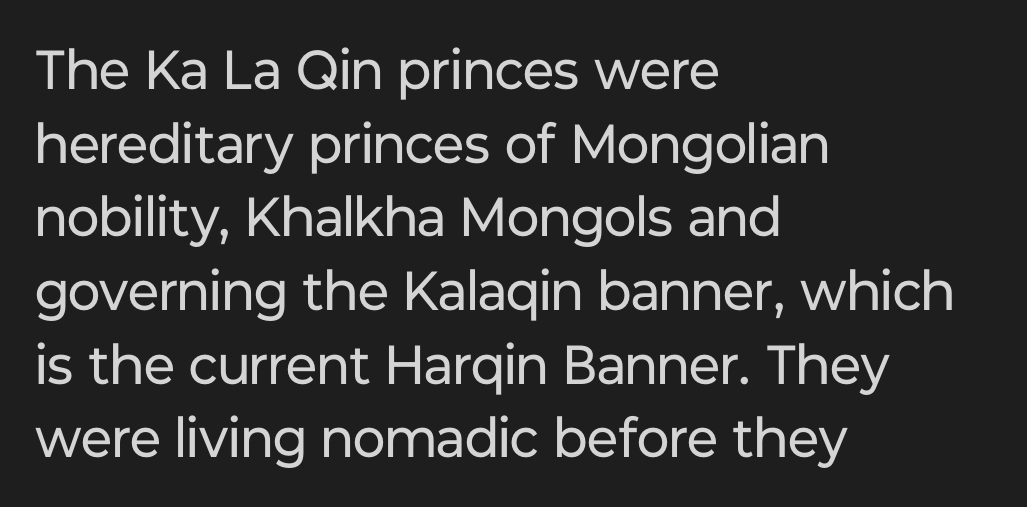
{"serif": "no", "italic": "no", "bold": "no", "weight": "regular", "width": "normal", "stroke_contrast": "low", "x_height": "medium", "monospaced": "no", "underline": "no", "align": "left", "line_spacing": "normal", "line_spacing_ratio": 1.34, "letter_spacing": "normal", "letter_spacing_em": 0.0, "glyph_px": 55}
